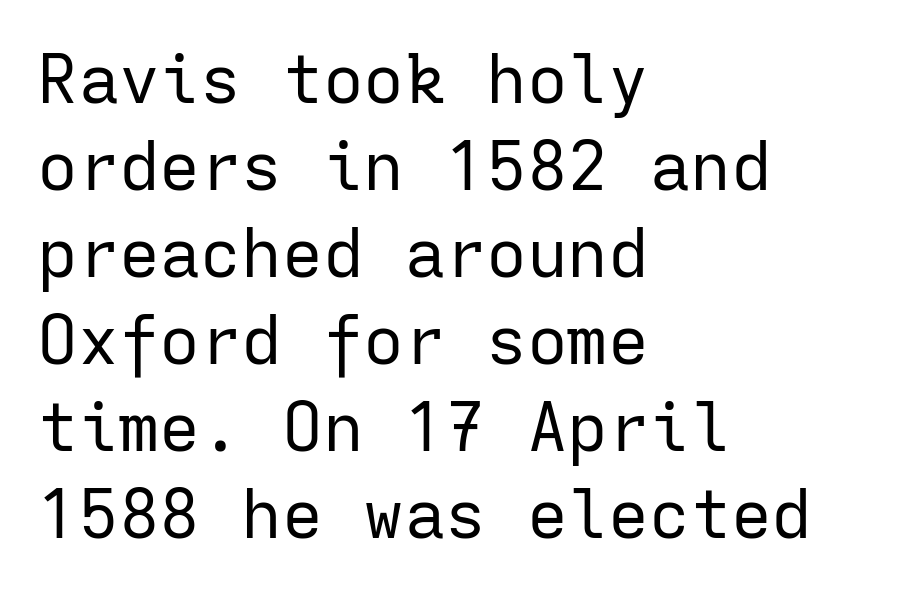
Vertically, the passage feels balanced, rows spaced as you'd expect. This sample has the even, mechanical cadence of fixed-width lettering. The letterforms sit at book weight or below. Ordinary non-slanted type is in use. Unlike a traditional serif, this face leaves its strokes unadorned.
